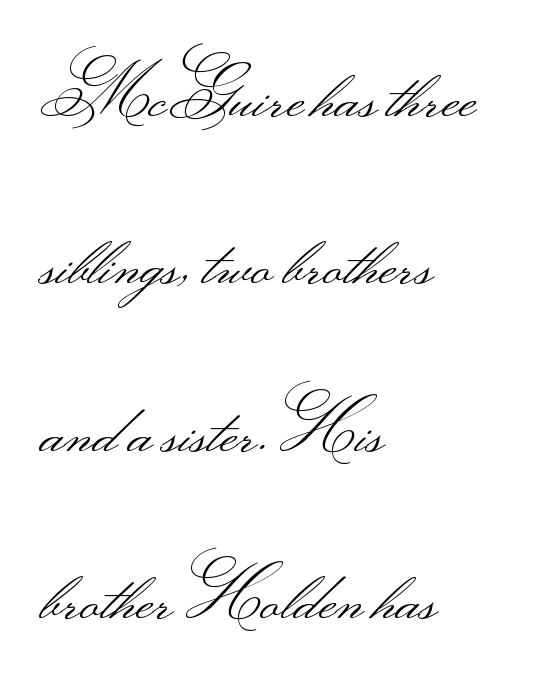
{"serif": "no", "bold": "no", "weight": "light", "width": "wide", "stroke_contrast": "medium", "monospaced": "no", "underline": "no", "align": "left", "line_spacing": "loose", "line_spacing_ratio": 2.46, "letter_spacing": "normal", "letter_spacing_em": 0.0, "glyph_px": 68}
